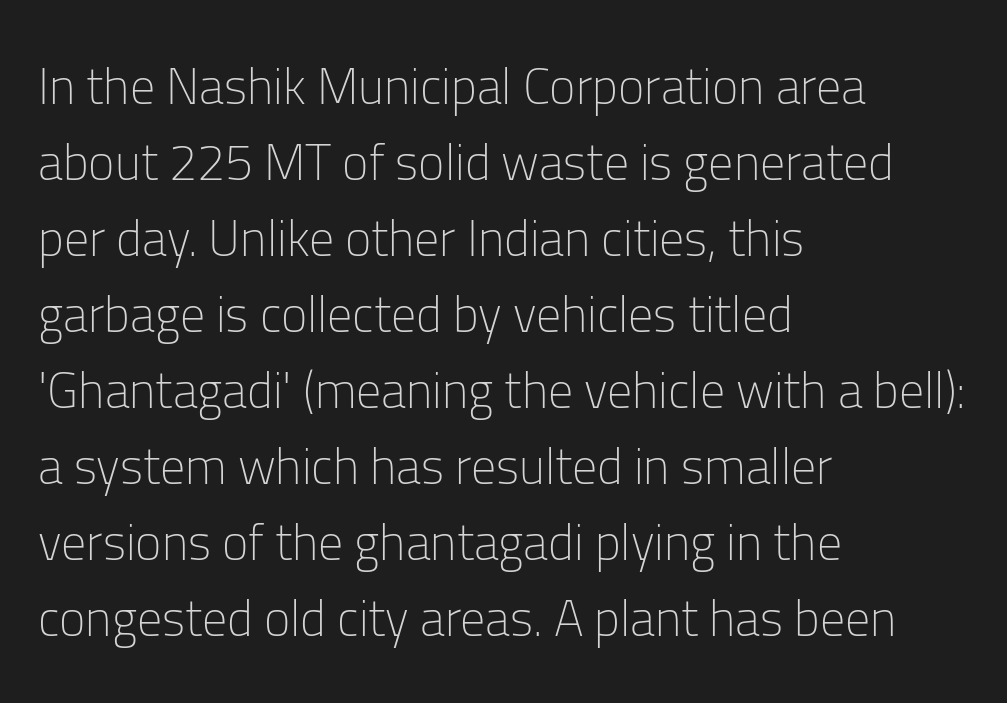
{"serif": "no", "italic": "no", "bold": "no", "weight": "light", "width": "normal", "stroke_contrast": "low", "x_height": "medium", "monospaced": "no", "underline": "no", "align": "left", "line_spacing": "normal", "line_spacing_ratio": 1.52, "letter_spacing": "normal", "letter_spacing_em": 0.0, "glyph_px": 50}
